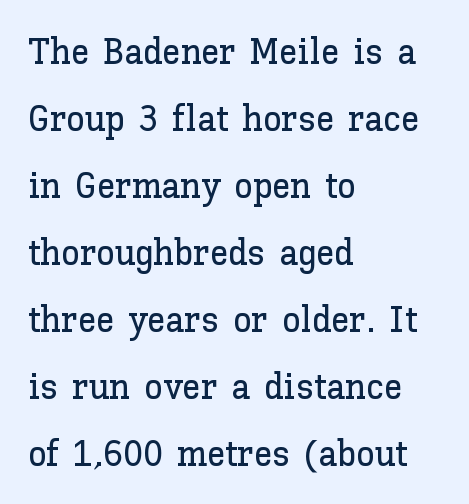
The image shows 37 px text type, upright; set left-aligned, line spacing 1.81x, normal letter spacing, not underlined; low stroke contrast and a medium x-height.
